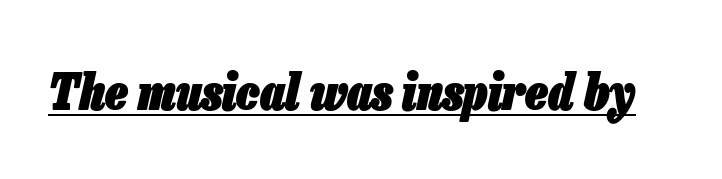
Q: Is the text bold? A: Yes.
Q: Is the text italic (slanted)? A: Yes, it leans right by about 13 degrees.
Q: Is the text underlined? A: Yes.
Q: Is the spacing between letters normal or unusually wide? A: Normal.
Q: Width (condensed, normal, or wide)? A: Condensed.
Q: Stroke contrast? A: Low.
Q: x-height? A: Medium.
Q: Monospaced? A: No.
